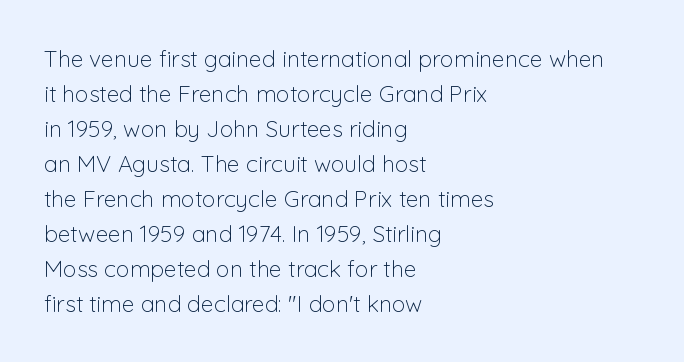
Weight: not bold — regular or lighter. The typesetter chose a ragged-right arrangement here. Each new line begins a customary step beneath the previous one. You could call the tracking neutral — neither tight nor loose. Only glyphs here, with clear space below each row. You can tell it's not italic because the verticals are truly vertical.
